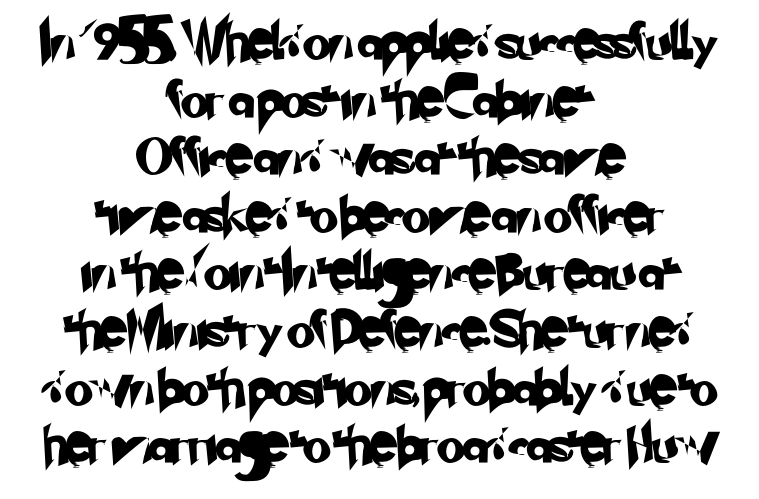
The image shows 36 px sans-serif type; set centered, normal line spacing (1.6x), normal letter spacing, not underlined; low stroke contrast and a small x-height.
